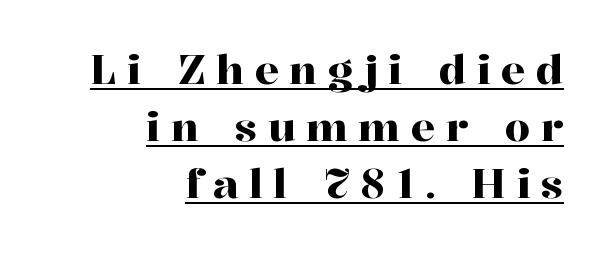
{"serif": "yes", "italic": "no", "width": "normal", "stroke_contrast": "high", "x_height": "medium", "monospaced": "no", "underline": "yes", "align": "right", "line_spacing": "normal", "line_spacing_ratio": 1.43, "letter_spacing": "wide", "letter_spacing_em": 0.27, "glyph_px": 40}
